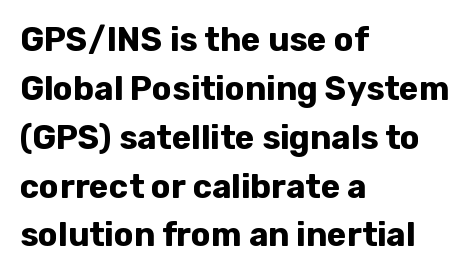
Just letters on the line, the space beneath them empty. Font category for this specimen: sans-serif. Proportional: the letters do not fall into vertical columns. Does extra space separate the letters? No, they use regular spacing. How would I describe the line gaps? Plain and ordinary.
